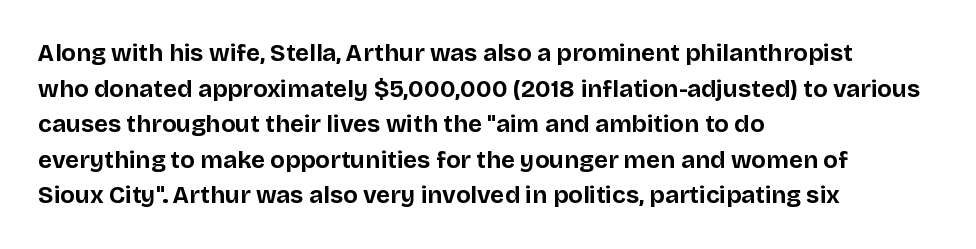
{"italic": "no", "bold": "yes", "underline": "no", "align": "left", "line_spacing": "normal", "line_spacing_ratio": 1.48, "letter_spacing": "normal", "letter_spacing_em": 0.0, "glyph_px": 24}
